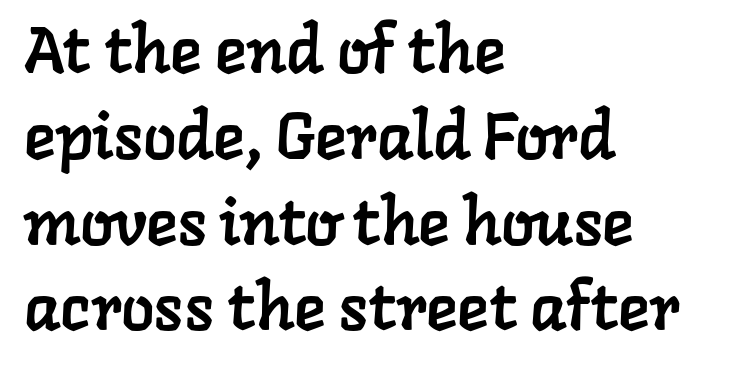
Does extra space separate the letters? No, they use regular spacing. Leftover space on each line is placed entirely after the last word. Descenders hang freely into open space. These lines sit exactly where default settings would place them. The type family on display is of the serif kind.
